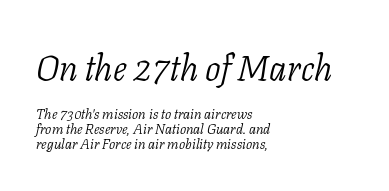
{"serif": "yes", "italic": "yes", "lean": "right", "slant_degrees": 11, "bold": "no", "weight": "light", "width": "normal", "stroke_contrast": "low", "x_height": "medium", "monospaced": "no", "underline": "no", "align": "left", "line_spacing": "tight", "line_spacing_ratio": 1.07, "letter_spacing": "normal", "letter_spacing_em": 0.0, "larger_block": "first", "size_ratio": 2.5, "glyph_px": 35}
